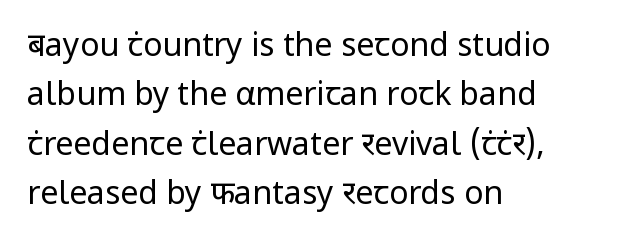
A quiet, ordinary-to-light weight characterises the typeface. These lines are rendered in a variable-pitch font. These lines keep a tight, regular rhythm from letter to letter. The characters display no serif detailing; their extremities are plain. Unlike italic type, these characters show no tilt at all.
